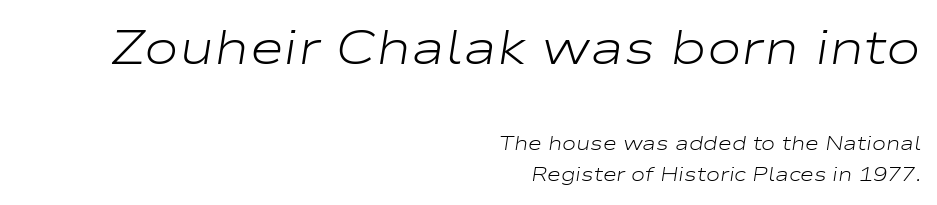
{"italic": "yes", "lean": "right", "slant_degrees": 9, "bold": "no", "weight": "light", "width": "wide", "stroke_contrast": "low", "x_height": "medium", "monospaced": "no", "underline": "no", "align": "right", "line_spacing": "normal", "line_spacing_ratio": 1.63, "letter_spacing": "normal", "letter_spacing_em": 0.0, "larger_block": "first", "size_ratio": 2.47, "glyph_px": 47}
